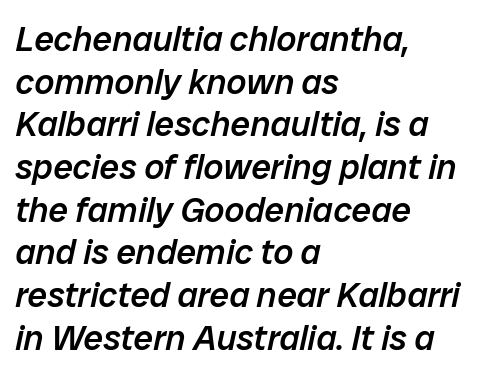
The image shows 35 px semibold type, italic (leaning right); set left-aligned, line spacing 1.22x, normal letter spacing, not underlined; low stroke contrast and a medium x-height.
